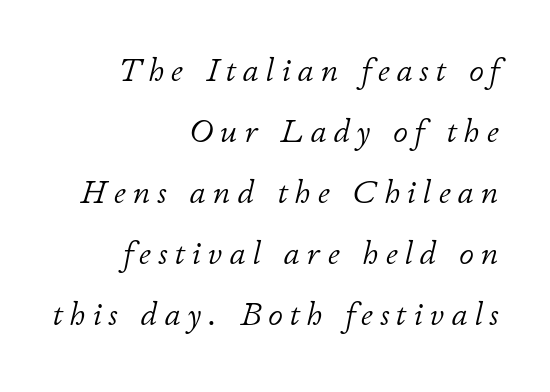
{"italic": "yes", "lean": "right", "slant_degrees": 11, "bold": "no", "weight": "light", "width": "normal", "stroke_contrast": "low", "x_height": "small", "monospaced": "no", "underline": "no", "align": "right", "line_spacing_ratio": 1.85, "letter_spacing": "wide", "letter_spacing_em": 0.21, "glyph_px": 33}
